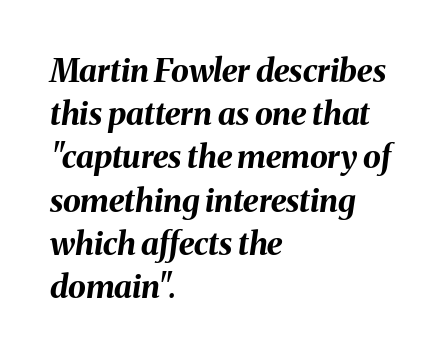
{"italic": "yes", "lean": "right", "slant_degrees": 8, "bold": "yes", "weight": "bold", "width": "normal", "stroke_contrast": "medium", "x_height": "medium", "monospaced": "no", "underline": "no", "align": "left", "line_spacing": "normal", "line_spacing_ratio": 1.35, "letter_spacing": "normal", "letter_spacing_em": 0.0, "glyph_px": 32}
